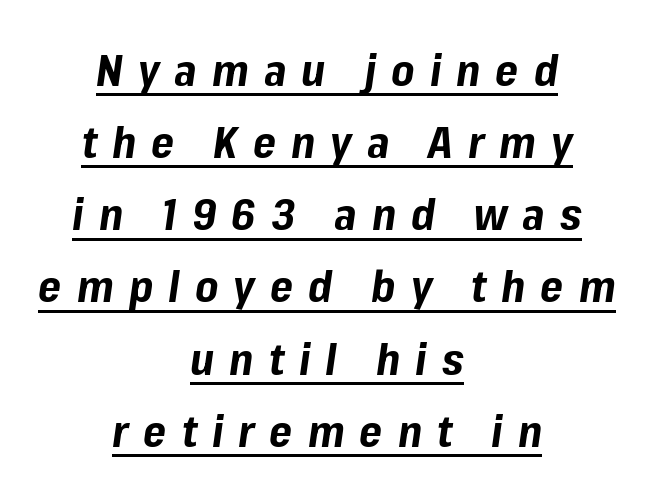
The image shows 44 px bold type, italic (leaning right); set centered, normal line spacing (1.64x), unusually wide letter spacing (+0.34 em), underlined; low stroke contrast and a medium x-height.
